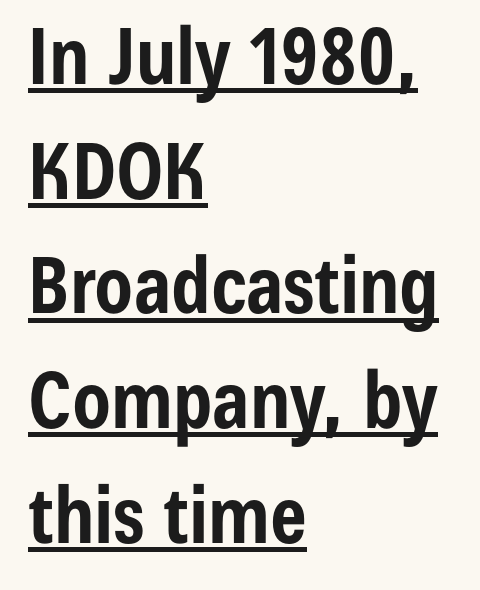
Q: Is the text bold? A: Yes.
Q: Is the text italic (slanted)? A: No, it is upright.
Q: Is the typeface a serif or a sans-serif typeface? A: Sans-serif.
Q: Is the text underlined? A: Yes.
Q: How is the paragraph aligned? A: Left-aligned.
Q: Is the spacing between letters normal or unusually wide? A: Normal.
Q: Is the spacing between lines tight, normal or loose? A: Normal.
Q: Width (condensed, normal, or wide)? A: Condensed.
Q: Stroke contrast? A: Low.
Q: x-height? A: Medium.
Q: Monospaced? A: No.
